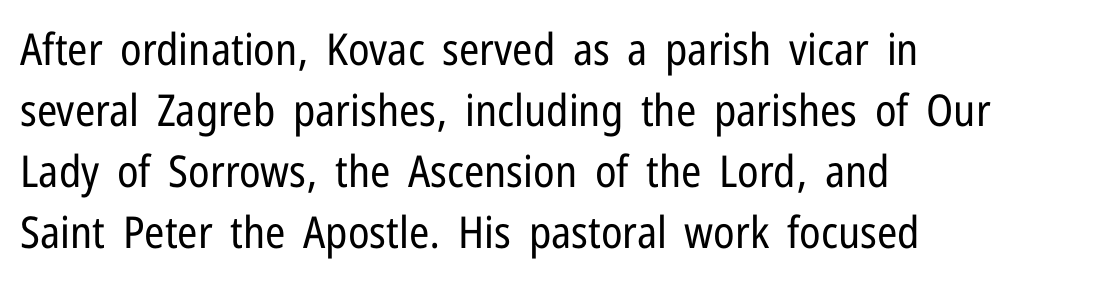
{"serif": "no", "italic": "no", "bold": "no", "weight": "regular", "width": "condensed", "stroke_contrast": "low", "x_height": "medium", "monospaced": "no", "underline": "no", "align": "left", "line_spacing": "normal", "line_spacing_ratio": 1.39, "letter_spacing": "normal", "letter_spacing_em": 0.0, "glyph_px": 44}
